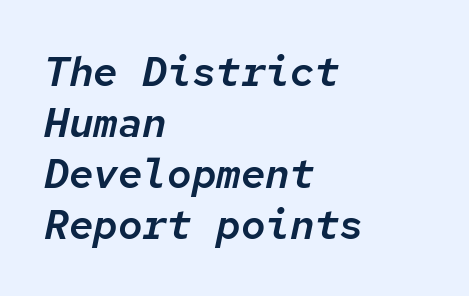
{"italic": "yes", "lean": "right", "slant_degrees": 12, "width": "normal", "stroke_contrast": "low", "x_height": "medium", "monospaced": "yes", "underline": "no", "align": "left", "line_spacing_ratio": 1.24, "letter_spacing": "normal", "letter_spacing_em": 0.0, "glyph_px": 41}
